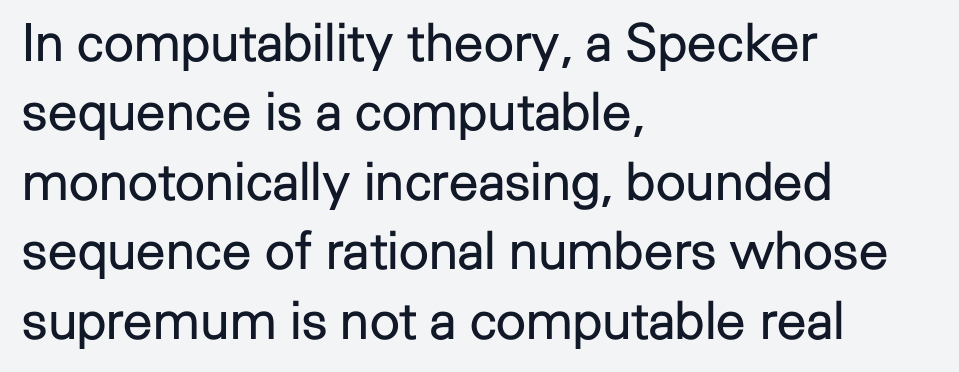
Q: Is the text bold? A: No.
Q: Is the text italic (slanted)? A: No, it is upright.
Q: Is the typeface a serif or a sans-serif typeface? A: Sans-serif.
Q: Is the text underlined? A: No.
Q: How is the paragraph aligned? A: Left-aligned.
Q: Is the spacing between letters normal or unusually wide? A: Normal.
Q: Is the spacing between lines tight, normal or loose? A: Normal.
Q: Width (condensed, normal, or wide)? A: Normal.
Q: Stroke contrast? A: Low.
Q: x-height? A: Medium.
Q: Monospaced? A: No.
